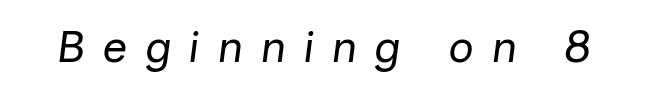
{"italic": "yes", "lean": "right", "slant_degrees": 7, "bold": "no", "weight": "regular", "width": "normal", "stroke_contrast": "low", "x_height": "medium", "monospaced": "no", "underline": "no", "letter_spacing": "wide", "letter_spacing_em": 0.37, "glyph_px": 45}
